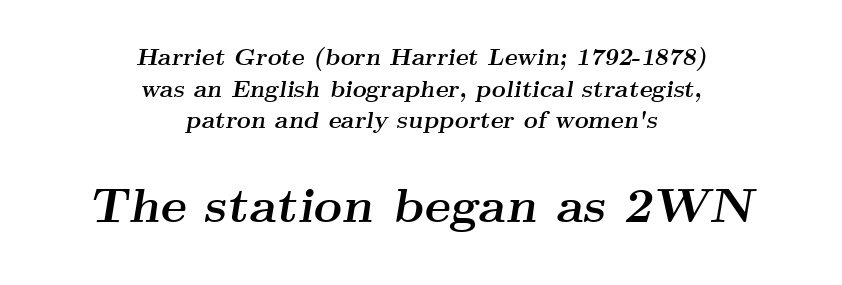
Q: Is the text bold? A: Yes.
Q: Is the text italic (slanted)? A: Yes, it leans right by about 9 degrees.
Q: Is the typeface a serif or a sans-serif typeface? A: Serif.
Q: Is the text underlined? A: No.
Q: How is the paragraph aligned? A: Centered.
Q: Is the spacing between letters normal or unusually wide? A: Normal.
Q: Is the spacing between lines tight, normal or loose? A: Normal.
Q: Which block of text is set in a larger size, the first (top) or the second (bottom)? A: The second (bottom) one.
Q: Width (condensed, normal, or wide)? A: Wide.
Q: Stroke contrast? A: Medium.
Q: x-height? A: Small.
Q: Monospaced? A: No.
